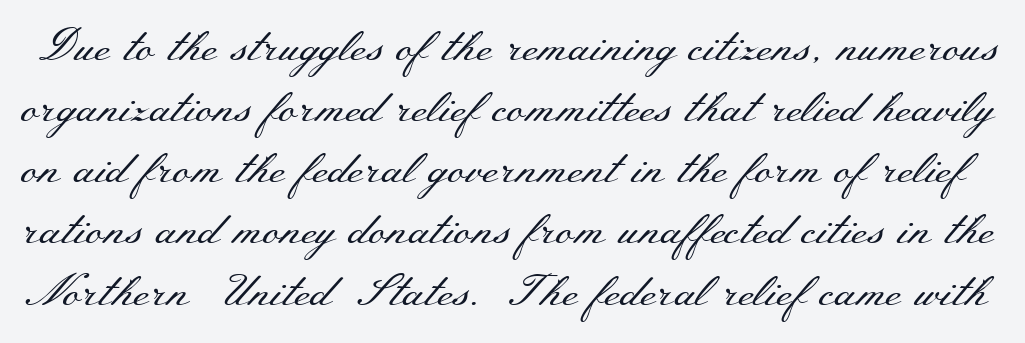
Q: Is the text bold? A: No.
Q: Is the text italic (slanted)? A: Yes.
Q: Is the typeface a serif or a sans-serif typeface? A: Serif.
Q: Is the text underlined? A: No.
Q: Is the spacing between letters normal or unusually wide? A: Normal.
Q: Is the spacing between lines tight, normal or loose? A: Normal.
Q: Width (condensed, normal, or wide)? A: Wide.
Q: Stroke contrast? A: Medium.
Q: x-height? A: Small.
Q: Monospaced? A: No.
